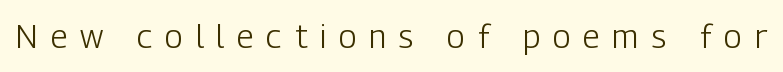
The space beneath each line is pristine and unruled. Character widths vary here, with narrow letters taking less room than wide ones. The type is letterspaced generously, with wide tracking. No letter is thick-stroked: the sample isn't bold. If you drew a line through each stem, it would be perfectly vertical.
